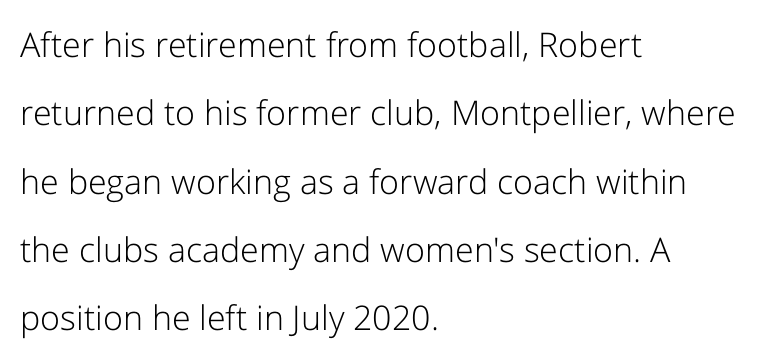
The image shows 34 px light sans-serif type, upright; set left-aligned, loose line spacing (2.01x), normal letter spacing, not underlined; low stroke contrast and a medium x-height.
